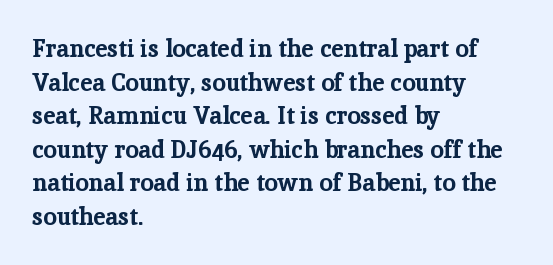
Q: Is the text bold? A: Yes.
Q: Is the text italic (slanted)? A: No, it is upright.
Q: Is the text underlined? A: No.
Q: How is the paragraph aligned? A: Left-aligned.
Q: Is the spacing between letters normal or unusually wide? A: Normal.
Q: Is the spacing between lines tight, normal or loose? A: Normal.
